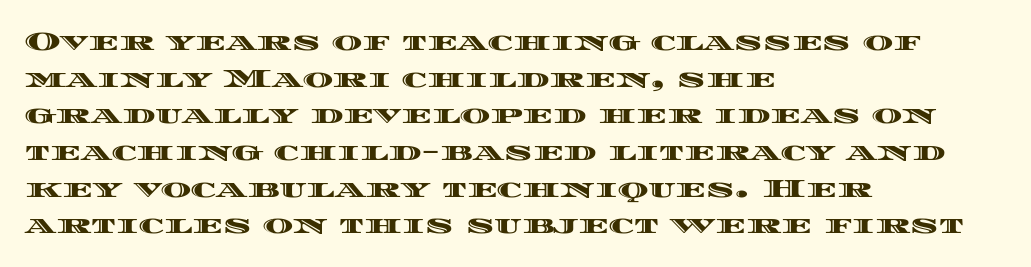
Here the glyphs are tracked normally, forming tight word shapes. Upright lettering throughout. Underline: absent. The lines are quadded left.
